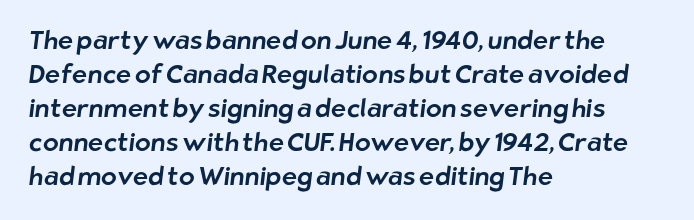
The image shows 26 px text type; set left-aligned, normal line spacing (1.31x), normal letter spacing, not underlined.
